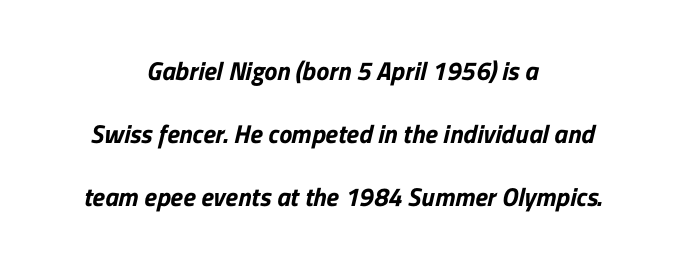
What's the leading like? Stretched, with rows far apart. The rendering keeps characters at their native spacing. These lines are centered, leaving both edges ragged. Letters rest on an invisible, unmarked baseline.
